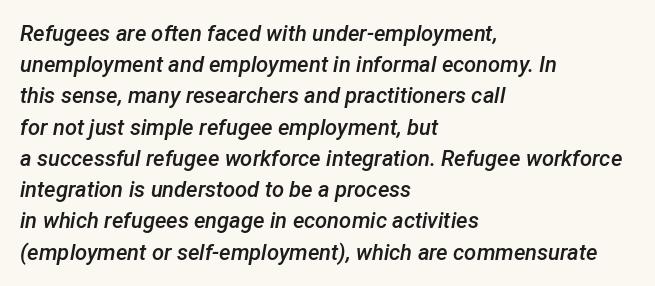
{"italic": "yes", "lean": "right", "slant_degrees": 12, "bold": "semi", "underline": "no", "align": "left", "line_spacing": "normal", "line_spacing_ratio": 1.42, "letter_spacing": "normal", "letter_spacing_em": 0.0, "glyph_px": 22}
